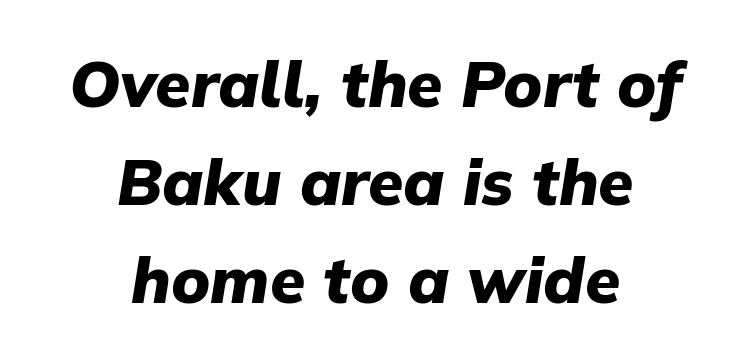
The image shows 64 px heavy type, italic (leaning right); set centered, normal line spacing (1.53x), normal letter spacing, not underlined; low stroke contrast and a medium x-height.
